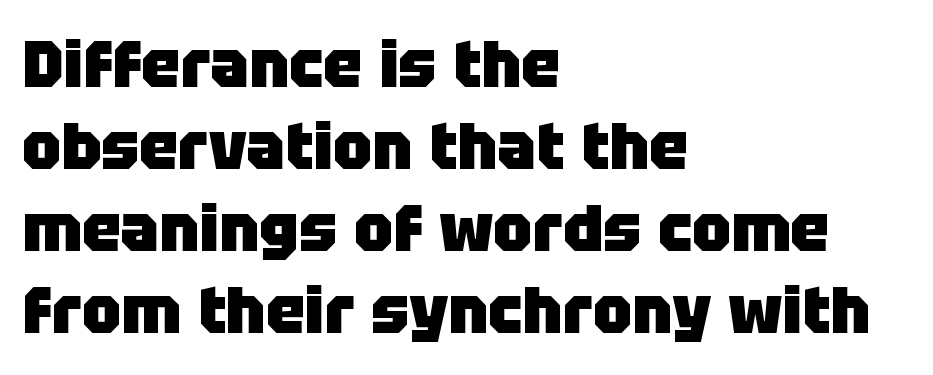
Q: Is the text bold? A: Yes.
Q: Is the text italic (slanted)? A: No, it is upright.
Q: Is the typeface a serif or a sans-serif typeface? A: Sans-serif.
Q: Is the text underlined? A: No.
Q: How is the paragraph aligned? A: Left-aligned.
Q: Is the spacing between letters normal or unusually wide? A: Normal.
Q: Is the spacing between lines tight, normal or loose? A: Normal.
Q: Width (condensed, normal, or wide)? A: Normal.
Q: Stroke contrast? A: Low.
Q: x-height? A: Large.
Q: Monospaced? A: No.
